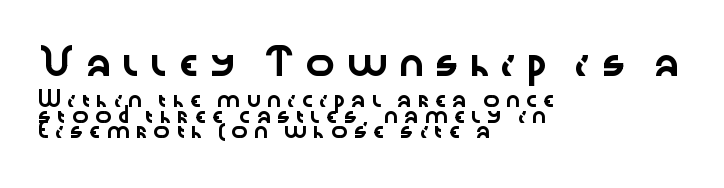
The image shows 25 px text type, upright; set left-aligned, tight line spacing (1.12x), unusually wide letter spacing (+0.29 em), not underlined; the first (top) block is 1.79x larger.
